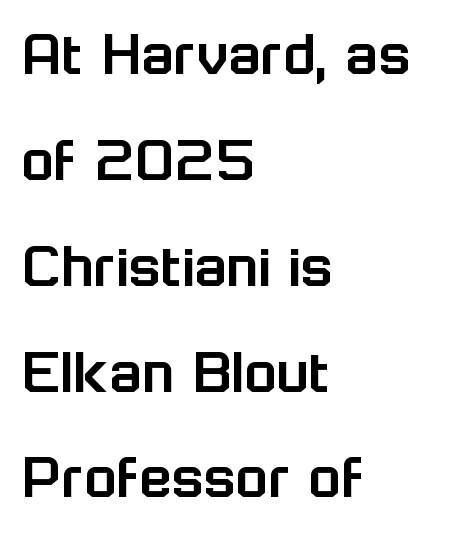
The image shows 67 px sans-serif type, upright; set left-aligned, normal line spacing (1.58x), normal letter spacing, not underlined; low stroke contrast and a medium x-height.
